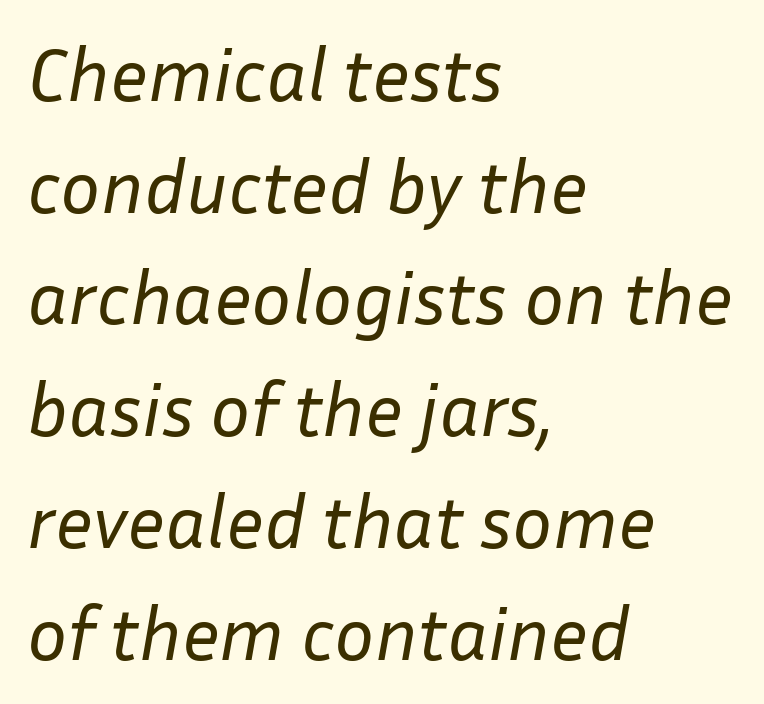
Descenders are the only things crossing below the line. Characters are canted at an angle relative to the baseline's perpendicular. Each letter keeps its own natural width here, so spacing adapts to shape. Summary of vertical rhythm: regular, with standard interline spacing. Students, note that the glyphs here touch the page at normal intervals.
